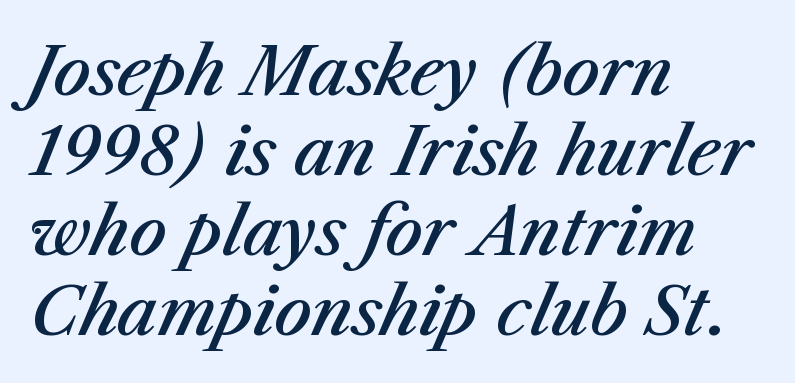
Q: Is the text bold? A: Semi-bold.
Q: Is the text italic (slanted)? A: Yes, it leans right by about 23 degrees.
Q: Is the text underlined? A: No.
Q: How is the paragraph aligned? A: Left-aligned.
Q: Is the spacing between letters normal or unusually wide? A: Normal.
Q: Width (condensed, normal, or wide)? A: Normal.
Q: Stroke contrast? A: Medium.
Q: x-height? A: Medium.
Q: Monospaced? A: No.
